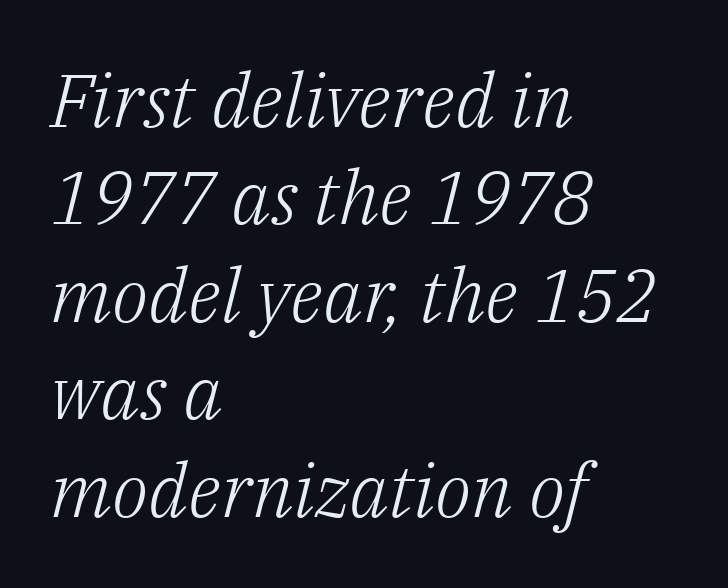
The letters look calm and open, with moderate or lighter stems. Horizontal bands of white between lines are of average thickness. Yep, that's italic — everything's leaning. The space directly below the letters is spotless. Tracking here is standard; glyphs follow each other at the usual distance.
